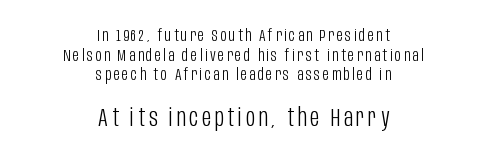
Q: Is the text bold? A: No.
Q: Is the text italic (slanted)? A: No, it is upright.
Q: Is the text underlined? A: No.
Q: How is the paragraph aligned? A: Centered.
Q: Is the spacing between lines tight, normal or loose? A: Tight.
Q: Which block of text is set in a larger size, the first (top) or the second (bottom)? A: The second (bottom) one.
